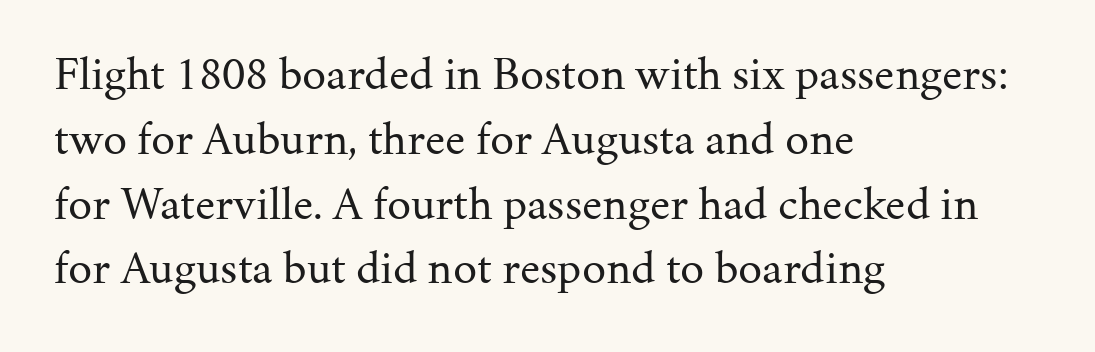
Interline gaps are of average width in this sample. The designer went with a serif here, giving each stem small feet. Heaviness? Minimal to ordinary, like unemphasized prose. Words float on clear page, feet unadorned. The passage shown is typed in a proportional face where columns would drift. Nothing unusual about the tracking: characters are spaced as the font intends.
